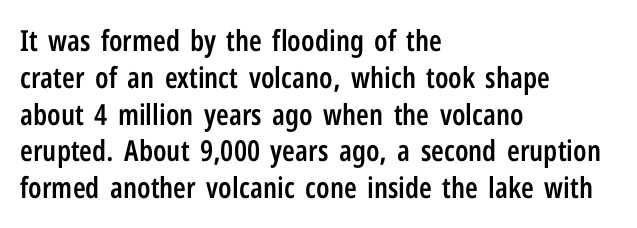
{"serif": "no", "italic": "no", "bold": "semi", "weight": "semibold", "width": "condensed", "stroke_contrast": "low", "x_height": "medium", "monospaced": "no", "underline": "no", "align": "left", "line_spacing": "normal", "line_spacing_ratio": 1.27, "letter_spacing": "normal", "letter_spacing_em": 0.0, "glyph_px": 29}
